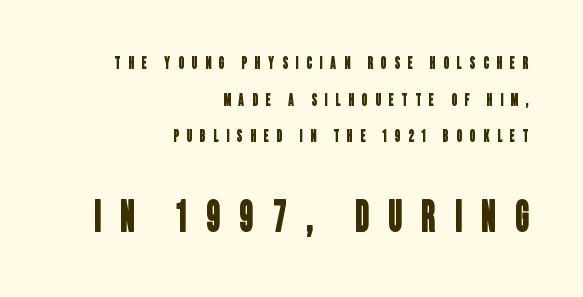
Q: Is the typeface a serif or a sans-serif typeface? A: Sans-serif.
Q: Is the text underlined? A: No.
Q: How is the paragraph aligned? A: Right-aligned.
Q: Is the spacing between letters normal or unusually wide? A: Unusually wide.
Q: Is the spacing between lines tight, normal or loose? A: Loose.
Q: Which block of text is set in a larger size, the first (top) or the second (bottom)? A: The second (bottom) one.
Q: Width (condensed, normal, or wide)? A: Condensed.
Q: Stroke contrast? A: Low.
Q: x-height? A: Large.
Q: Monospaced? A: No.
